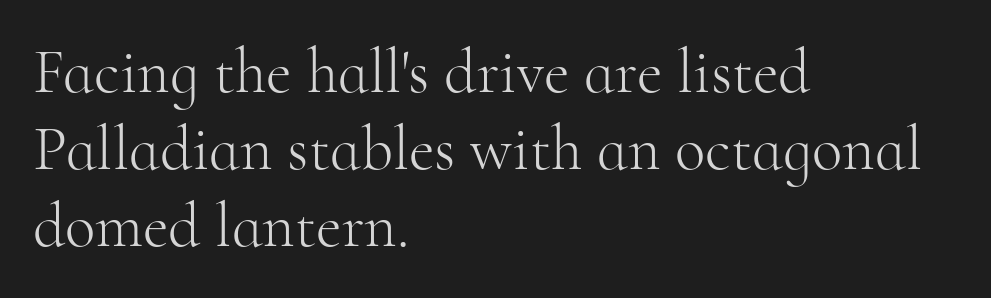
Q: Is the text bold? A: No.
Q: Is the text italic (slanted)? A: No, it is upright.
Q: Is the typeface a serif or a sans-serif typeface? A: Serif.
Q: Is the text underlined? A: No.
Q: How is the paragraph aligned? A: Left-aligned.
Q: Is the spacing between letters normal or unusually wide? A: Normal.
Q: Width (condensed, normal, or wide)? A: Normal.
Q: Stroke contrast? A: High.
Q: x-height? A: Small.
Q: Monospaced? A: No.
